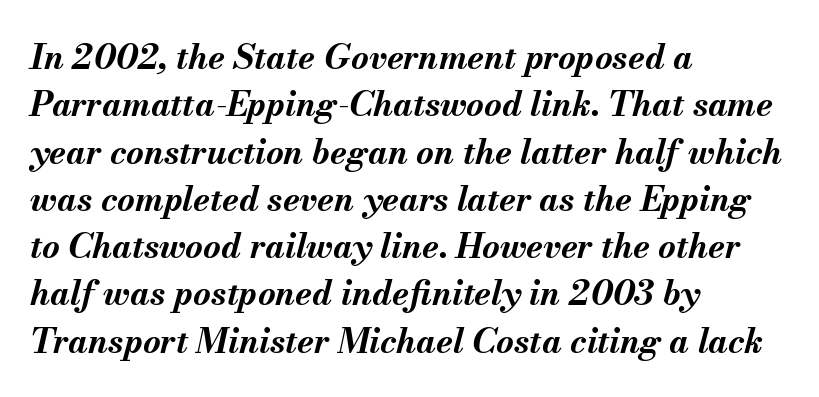
All the whitespace from short lines collects on the right. Proportional: the letters do not fall into vertical columns. The rows are spaced the way most documents space them. The glyphs have the mass of a bold cut. Italic? Definitely — the glyphs are oblique.
